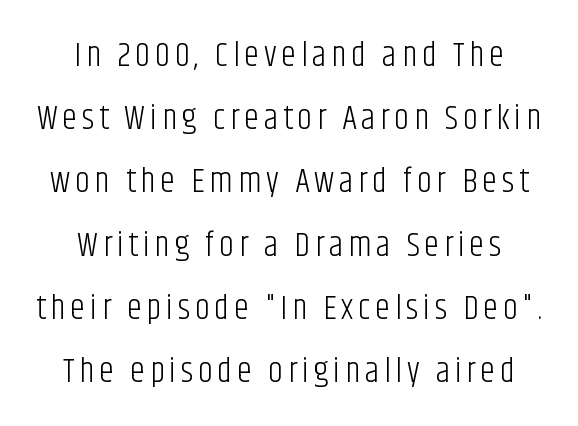
The image shows 34 px light, condensed sans-serif type, upright; set centered, line spacing 1.86x, not underlined; low stroke contrast and a large x-height.
